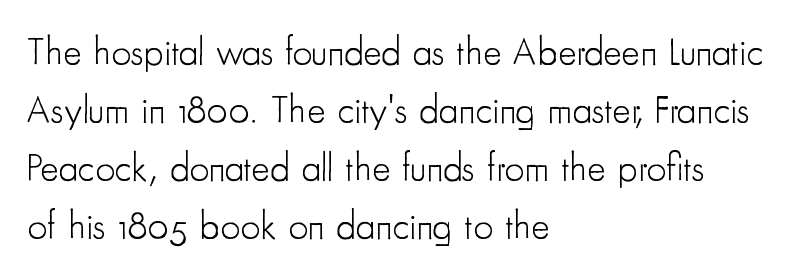
The image shows 39 px light, condensed sans-serif type, upright; set left-aligned, normal line spacing (1.49x), normal letter spacing, not underlined; low stroke contrast and a small x-height.
